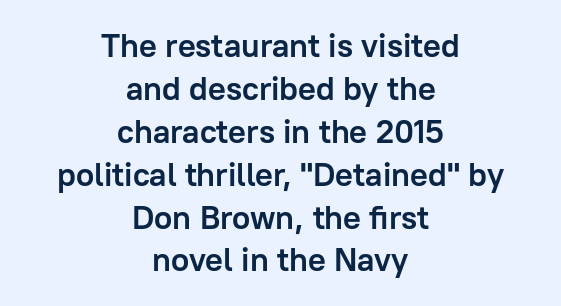
The image shows 33 px semibold sans-serif type, upright; set centered, normal line spacing (1.3x), normal letter spacing, not underlined; low stroke contrast and a medium x-height.
